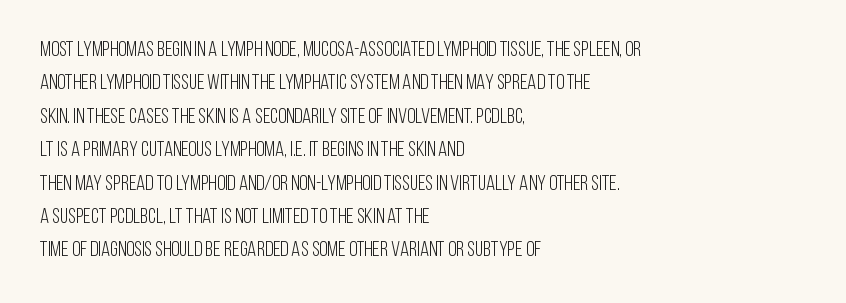
Q: Is the text bold? A: No.
Q: Is the text italic (slanted)? A: No, it is upright.
Q: Is the text underlined? A: No.
Q: How is the paragraph aligned? A: Left-aligned.
Q: Is the spacing between letters normal or unusually wide? A: Normal.
Q: Is the spacing between lines tight, normal or loose? A: Normal.
